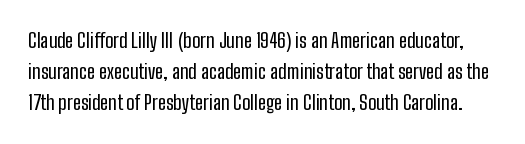
{"italic": "no", "underline": "no", "line_spacing": "normal", "line_spacing_ratio": 1.56, "letter_spacing": "normal", "letter_spacing_em": 0.0, "glyph_px": 20}
